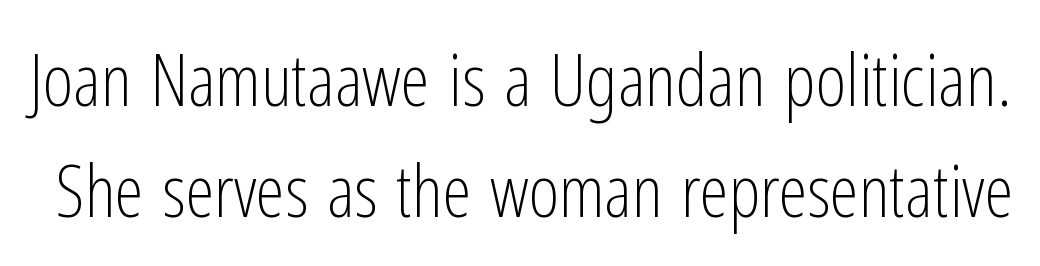
This is sans-serif lettering, the kind often seen on screens and signage. What stands out about the letter spacing? Nothing — it is the standard amount. A typesetter would mark this as roman, not italic. Is the stroke heavy? The answer is a plain regular-or-lighter.
